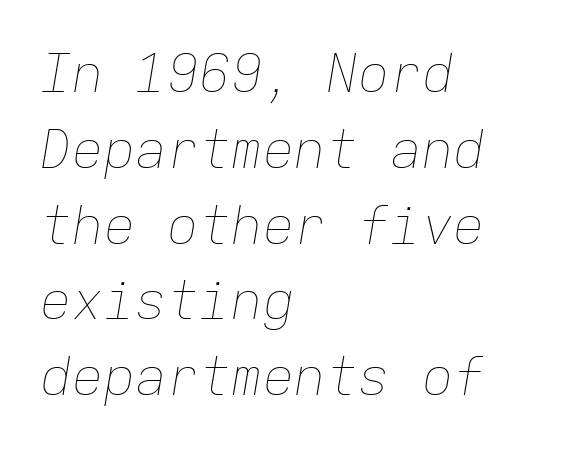
The rows are spaced the way most documents space them. Designer's note — italics engaged. Counters stay open thanks to moderate or lighter strokes. Caption: multi-line text, flush left, ragged right. Plain, unruled lines of type.
